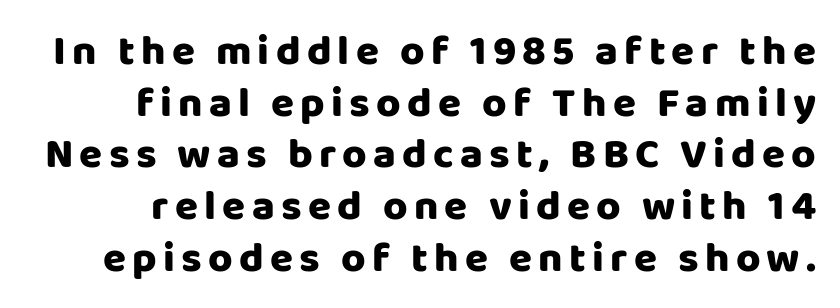
This sample has the flowing, uneven cadence of proportional lettering. Nothing sits at the stroke ends, so this counts as sans-serif. Clear beneath every line of the passage. The specimen reads as upright at a glance.
